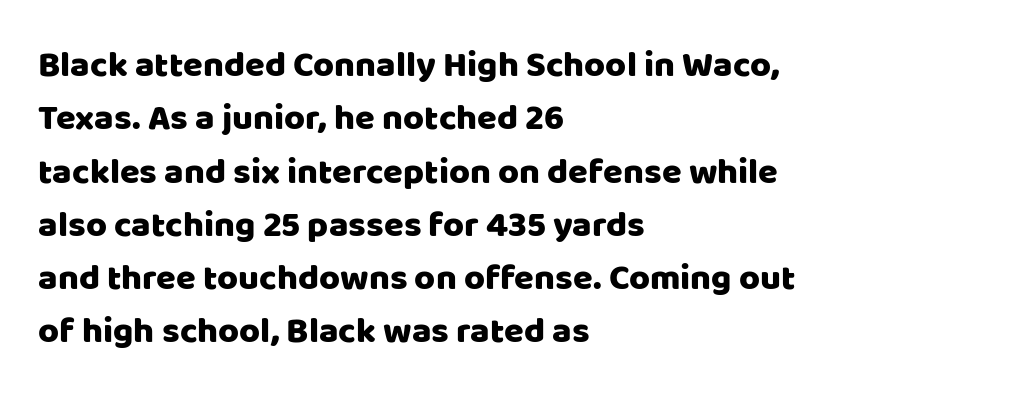
The image shows 36 px sans-serif type, upright; set left-aligned, normal line spacing (1.48x), normal letter spacing, not underlined; low stroke contrast and a large x-height.
